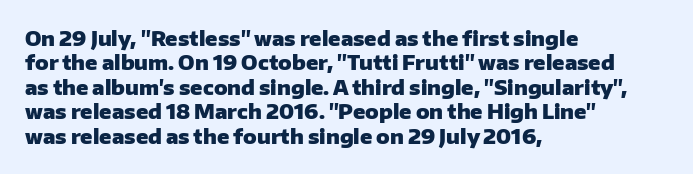
{"italic": "no", "bold": "yes", "underline": "no", "align": "left", "line_spacing_ratio": 1.22, "letter_spacing": "normal", "letter_spacing_em": 0.0, "glyph_px": 20}
